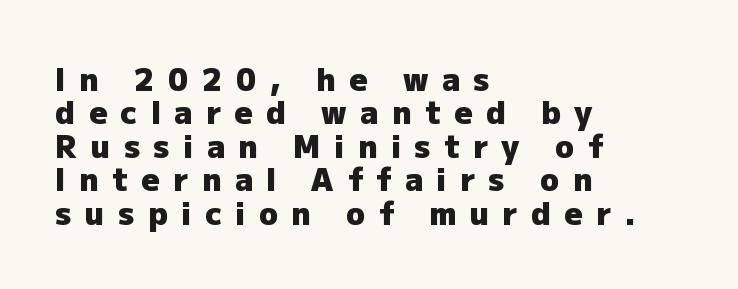
The image shows 31 px heavy sans-serif type, upright; set left-aligned, tight line spacing (1.08x), unusually wide letter spacing (+0.44 em), not underlined; low stroke contrast and a medium x-height.
